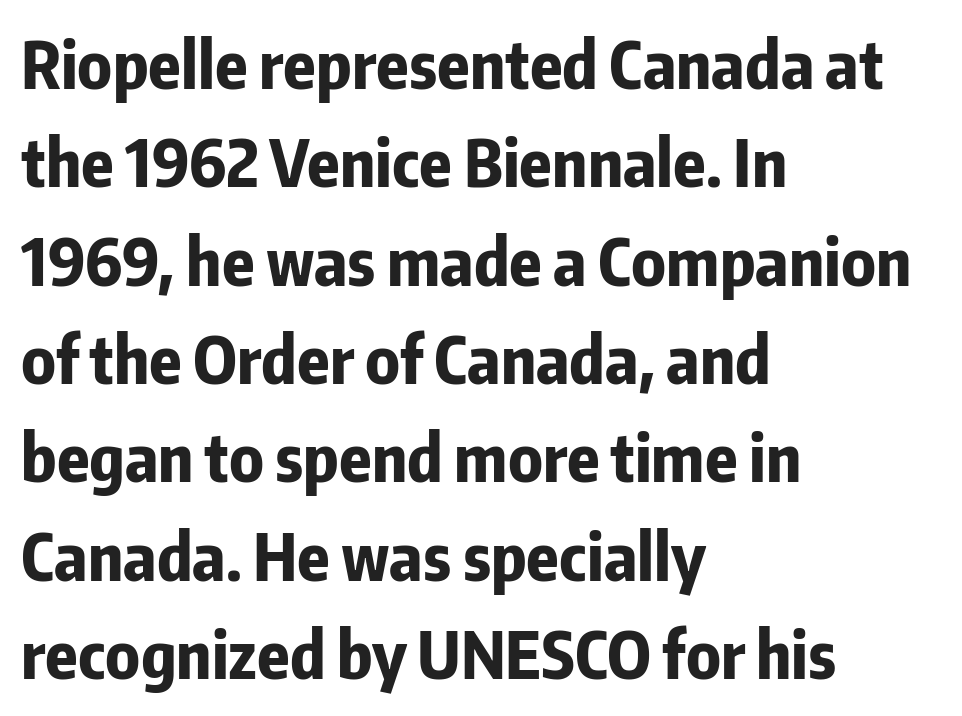
The rendering uses natural spacing where letterforms have individual widths. If you measured baseline to baseline, you'd find a middling distance. Summary of weight: heavy, a full bold. Bare-footed words on every line. Does the lettering tilt? It doesn't — this is upright.
